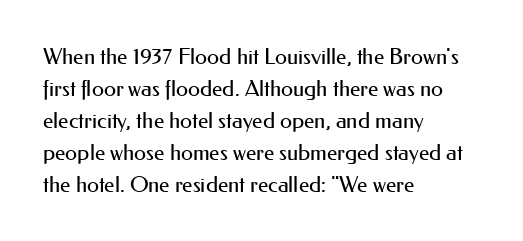
This sample uses an upright cut, with every glyph sitting square on the baseline. Check the space under the baseline: it is left empty. These lines are set flush left with a ragged right edge. Weight: not bold — regular or lighter.
